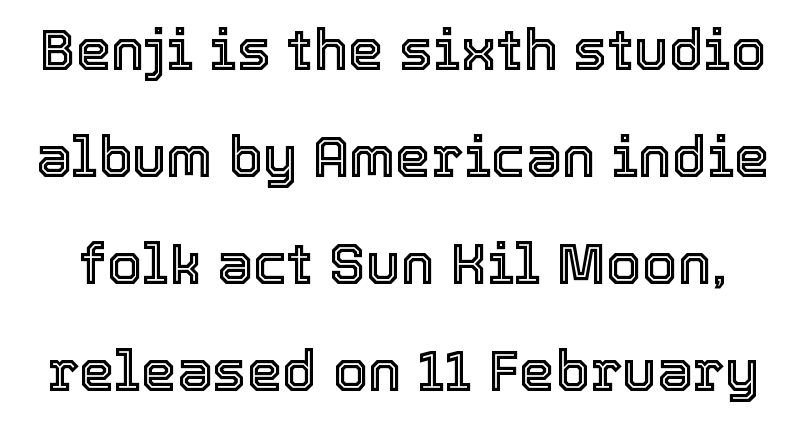
A bare baseline throughout the passage. Varying glyph widths throughout — classic text-font behaviour. These lines were composed using upright roman letters. This rendering leaves character spacing at its baseline value.
